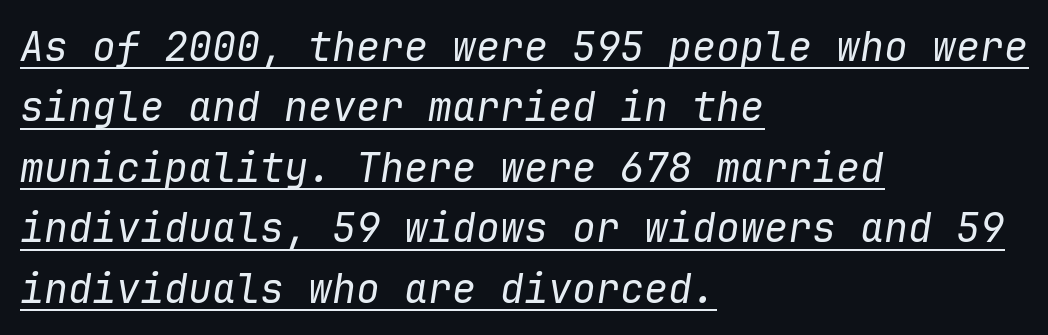
Summary of vertical rhythm: regular, with standard interline spacing. This rendering leaves character spacing at its baseline value. Heaviness? Minimal to ordinary, like unemphasized prose. Would a proofreader flag this as italicized? Yes.
